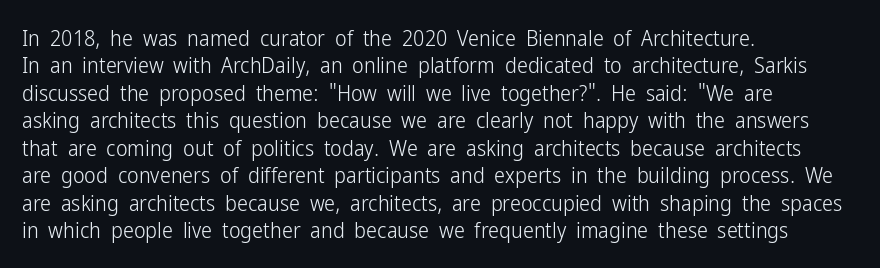
The image shows 22 px text type, upright; set left-aligned, normal line spacing (1.25x), normal letter spacing, not underlined.
